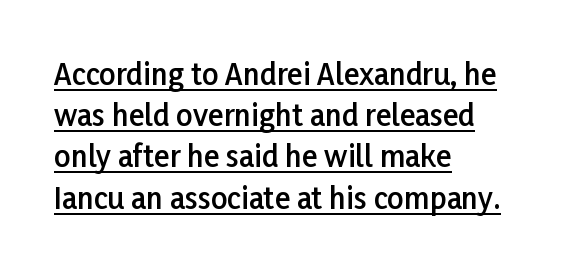
{"serif": "no", "italic": "no", "bold": "semi", "weight": "semibold", "width": "normal", "stroke_contrast": "low", "x_height": "medium", "monospaced": "no", "underline": "yes", "align": "left", "line_spacing": "normal", "line_spacing_ratio": 1.42, "letter_spacing": "normal", "letter_spacing_em": 0.0, "glyph_px": 29}
